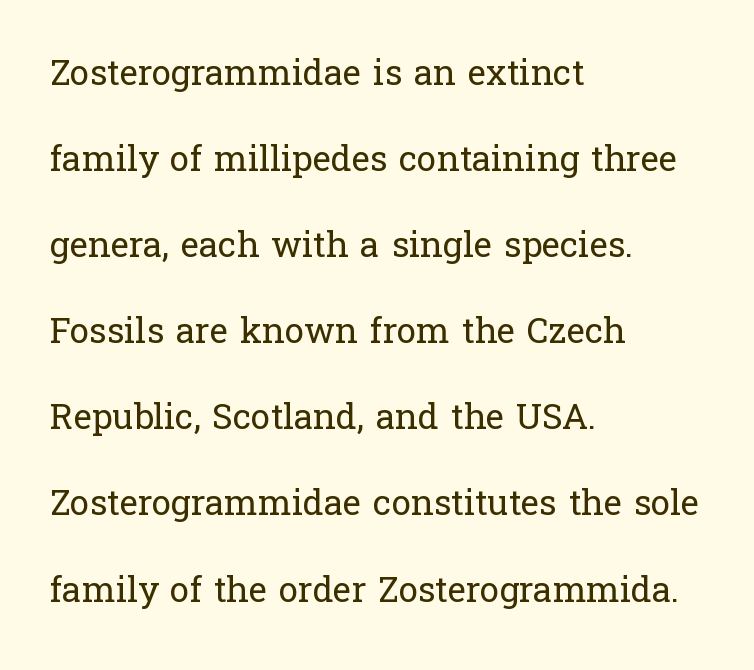
The image shows 35 px regular-weight serif type, upright; set left-aligned, loose line spacing (2.46x), normal letter spacing, not underlined; low stroke contrast and a medium x-height.
